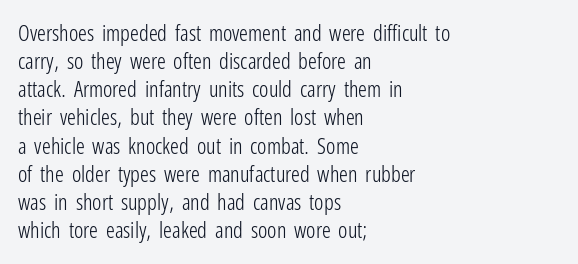
Normally led — the rows are evenly, conventionally spaced. Underlining? Definitely not there. The axis of the letterforms is exactly vertical. The passage is arranged the way most books set body copy — flush left. Default kerning and tracking; the words read as compact shapes.
